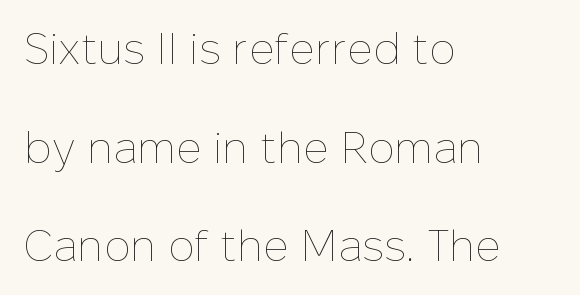
Q: Is the text bold? A: No.
Q: Is the text italic (slanted)? A: No, it is upright.
Q: Is the text underlined? A: No.
Q: How is the paragraph aligned? A: Left-aligned.
Q: Is the spacing between letters normal or unusually wide? A: Normal.
Q: Is the spacing between lines tight, normal or loose? A: Loose.
Q: Width (condensed, normal, or wide)? A: Normal.
Q: Stroke contrast? A: Low.
Q: x-height? A: Medium.
Q: Monospaced? A: No.
